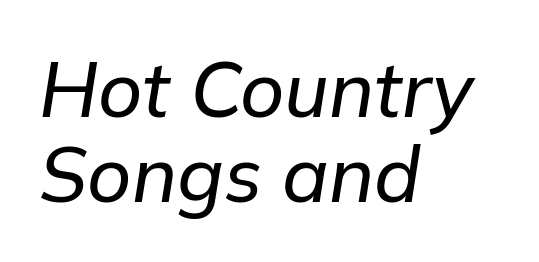
Q: Is the text italic (slanted)? A: Yes, it leans right by about 9 degrees.
Q: Is the text underlined? A: No.
Q: How is the paragraph aligned? A: Left-aligned.
Q: Is the spacing between letters normal or unusually wide? A: Normal.
Q: Is the spacing between lines tight, normal or loose? A: Tight.
Q: Width (condensed, normal, or wide)? A: Normal.
Q: Stroke contrast? A: Low.
Q: x-height? A: Medium.
Q: Monospaced? A: No.
